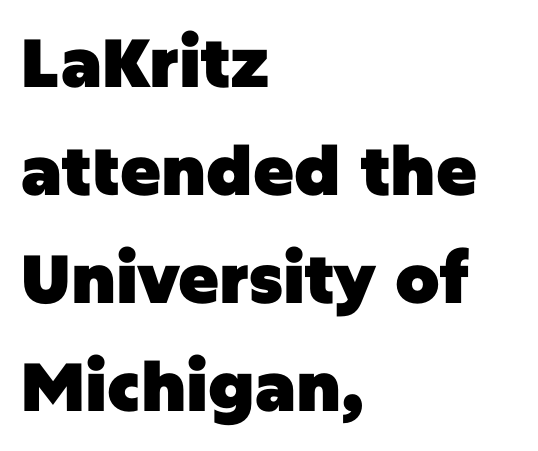
Q: Is the text bold? A: Yes.
Q: Is the text italic (slanted)? A: No, it is upright.
Q: Is the typeface a serif or a sans-serif typeface? A: Sans-serif.
Q: Is the text underlined? A: No.
Q: How is the paragraph aligned? A: Left-aligned.
Q: Is the spacing between letters normal or unusually wide? A: Normal.
Q: Is the spacing between lines tight, normal or loose? A: Normal.
Q: Width (condensed, normal, or wide)? A: Normal.
Q: Stroke contrast? A: Low.
Q: x-height? A: Large.
Q: Monospaced? A: No.
